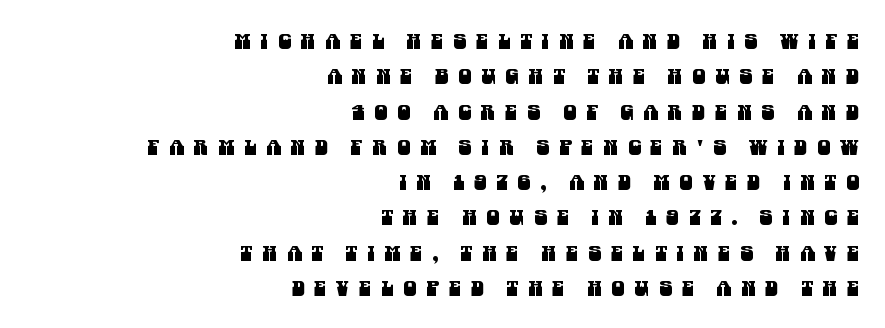
Q: Is the text underlined? A: No.
Q: How is the paragraph aligned? A: Right-aligned.
Q: Is the spacing between letters normal or unusually wide? A: Unusually wide.
Q: Is the spacing between lines tight, normal or loose? A: Normal.
